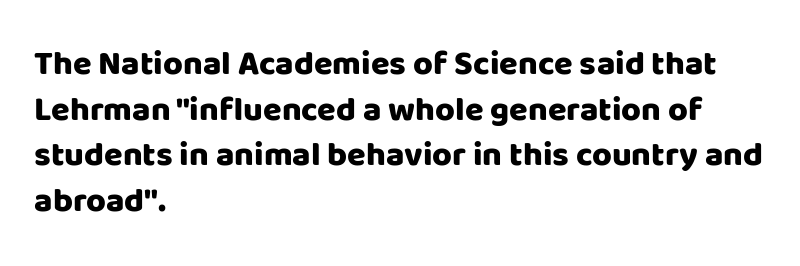
{"serif": "no", "italic": "no", "bold": "yes", "weight": "heavy", "width": "normal", "stroke_contrast": "low", "x_height": "large", "monospaced": "no", "underline": "no", "align": "left", "line_spacing": "normal", "line_spacing_ratio": 1.34, "letter_spacing": "normal", "letter_spacing_em": 0.0, "glyph_px": 34}
